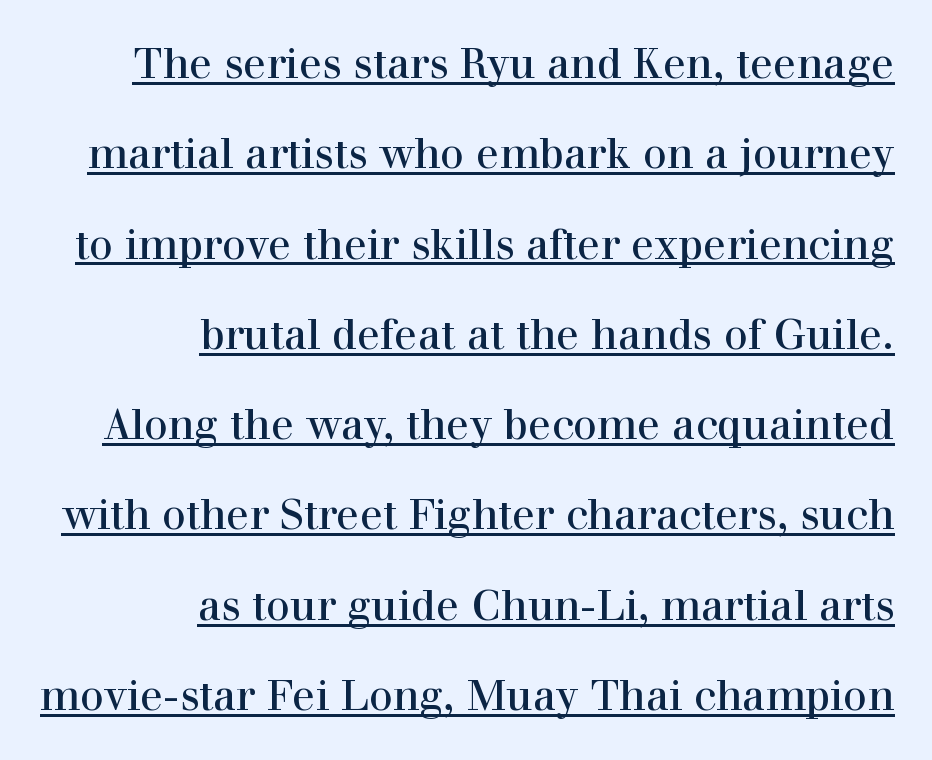
Underlining? Definitely there. Notice the wide empty band between every row — that's loose leading. Varying glyph widths throughout — classic text-font behaviour. Every character sits straight up, as roman type does.
